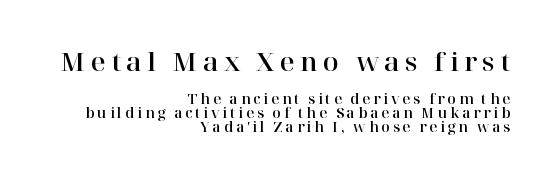
The image shows 26 px text type, upright; set right-aligned, tight line spacing (0.98x), unusually wide letter spacing (+0.2 em), not underlined; the first (top) block is 1.86x larger.
